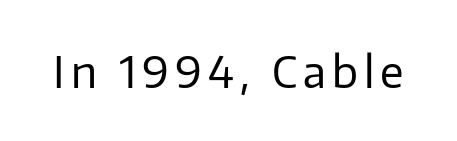
The image shows 43 px regular-weight sans-serif type, upright; set not underlined; low stroke contrast and a medium x-height.
